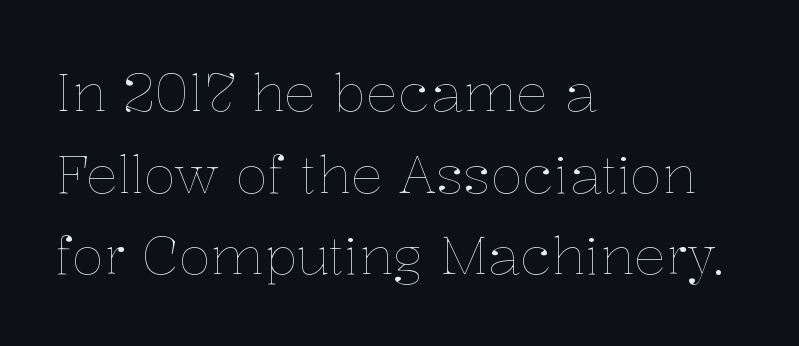
The image shows 53 px thin type, upright; set left-aligned, normal line spacing (1.54x), normal letter spacing, not underlined; low stroke contrast and a medium x-height.
